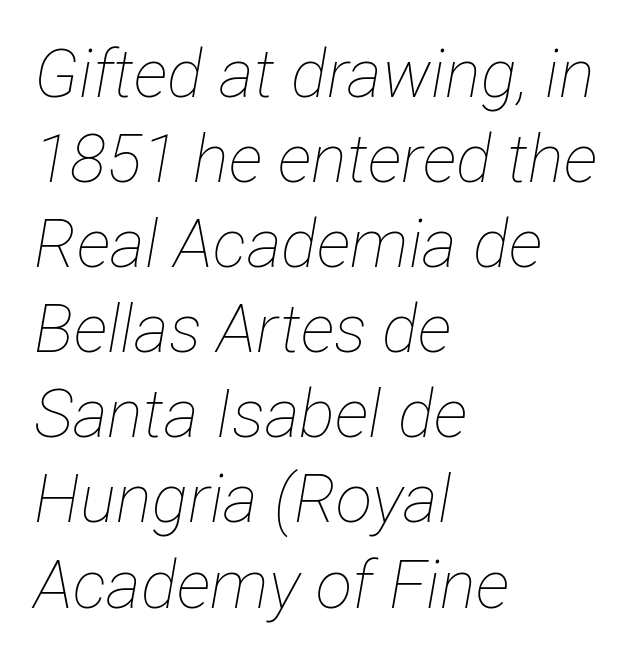
Here the designer chose a conventional face with non-uniform glyph widths. Lines of text with bare space underneath. Italic: yes, the glyphs are oblique. A light-to-regular cut is what we see here.
